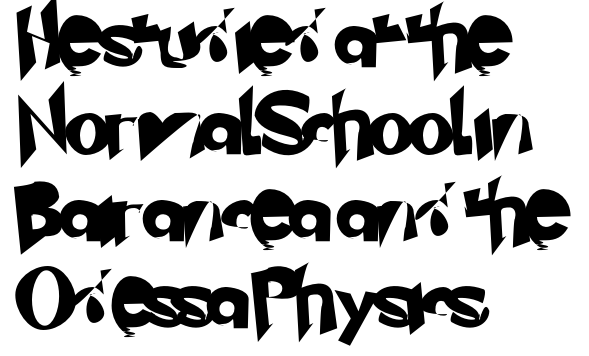
Q: Is the typeface a serif or a sans-serif typeface? A: Sans-serif.
Q: Is the text underlined? A: No.
Q: How is the paragraph aligned? A: Left-aligned.
Q: Is the spacing between letters normal or unusually wide? A: Normal.
Q: Is the spacing between lines tight, normal or loose? A: Normal.
Q: Width (condensed, normal, or wide)? A: Normal.
Q: Stroke contrast? A: Low.
Q: x-height? A: Small.
Q: Monospaced? A: No.
